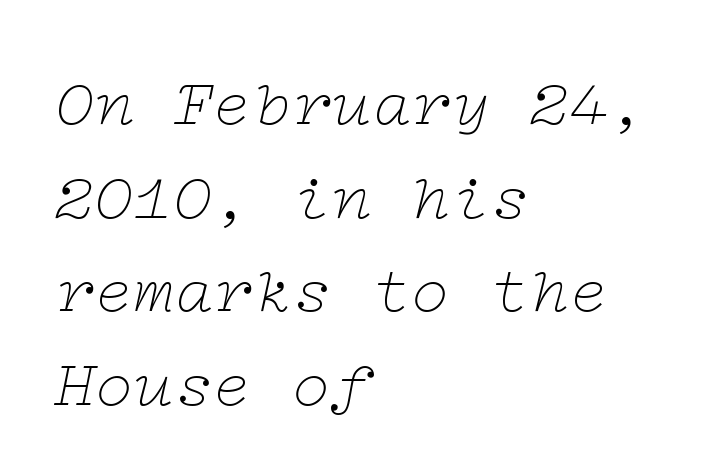
Q: Is the text bold? A: No.
Q: Is the text italic (slanted)? A: Yes, it leans right by about 12 degrees.
Q: Is the typeface a serif or a sans-serif typeface? A: Serif.
Q: Is the text underlined? A: No.
Q: How is the paragraph aligned? A: Left-aligned.
Q: Is the spacing between letters normal or unusually wide? A: Normal.
Q: Is the spacing between lines tight, normal or loose? A: Normal.
Q: Width (condensed, normal, or wide)? A: Wide.
Q: Stroke contrast? A: Low.
Q: x-height? A: Medium.
